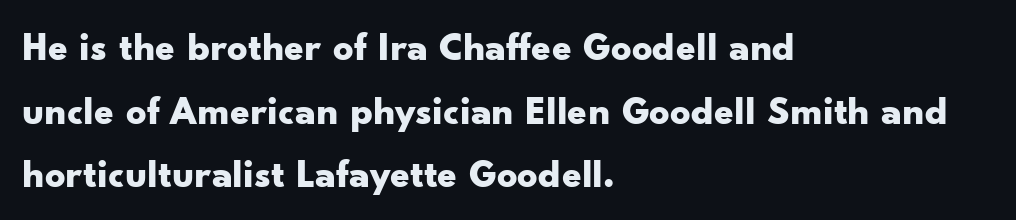
Proportional: the letters do not fall into vertical columns. Successive baselines arrive at the customary interval. These lines keep a tight, regular rhythm from letter to letter. Weight: bold.
